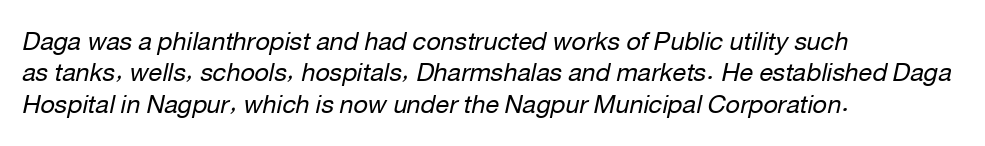
Q: Is the text bold? A: No.
Q: Is the text italic (slanted)? A: Yes, it leans right by about 12 degrees.
Q: Is the text underlined? A: No.
Q: How is the paragraph aligned? A: Left-aligned.
Q: Is the spacing between letters normal or unusually wide? A: Normal.
Q: Is the spacing between lines tight, normal or loose? A: Normal.
